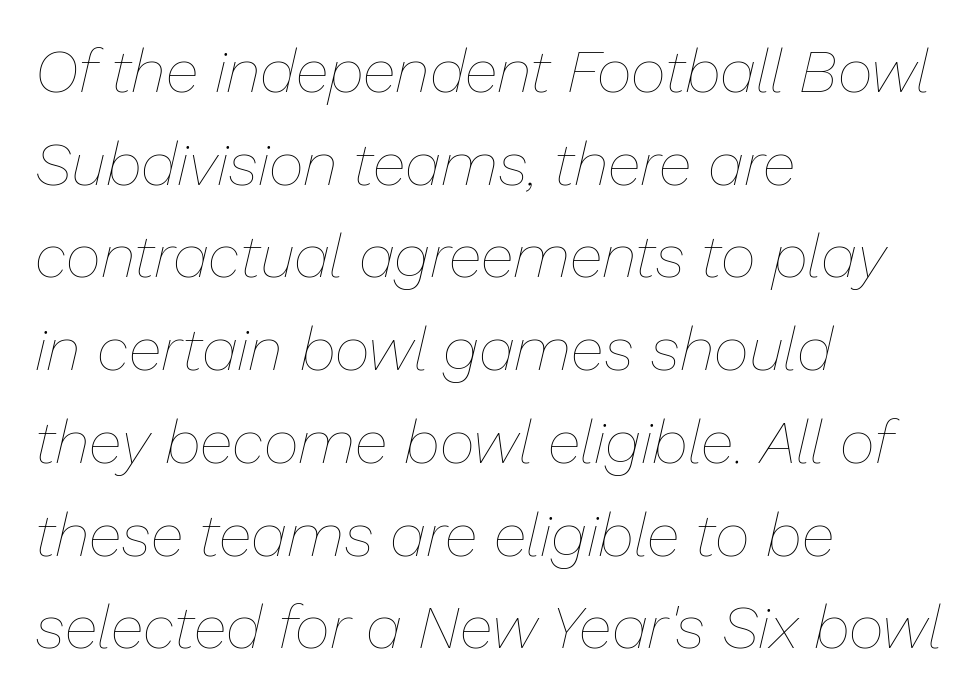
{"italic": "yes", "lean": "right", "slant_degrees": 13, "bold": "no", "weight": "thin", "width": "normal", "stroke_contrast": "low", "x_height": "medium", "monospaced": "no", "underline": "no", "align": "left", "line_spacing": "normal", "line_spacing_ratio": 1.52, "letter_spacing": "normal", "letter_spacing_em": 0.0, "glyph_px": 61}
